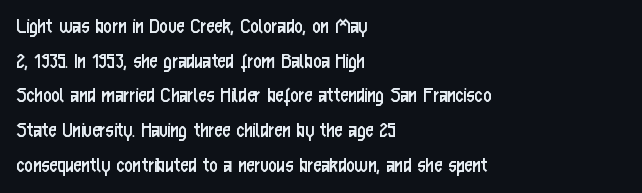
The image shows 23 px text type, upright; set left-aligned, normal line spacing (1.51x), normal letter spacing, not underlined.
